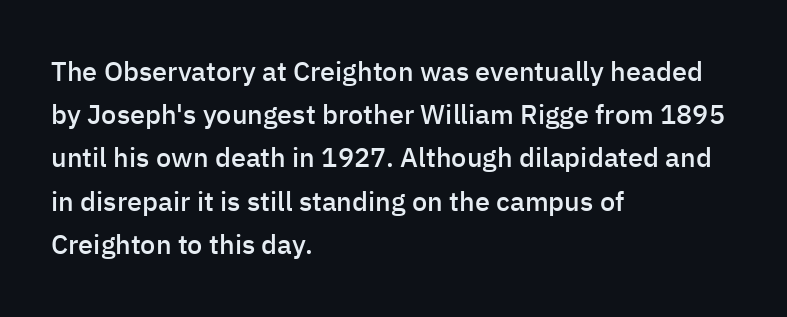
{"italic": "no", "bold": "semi", "underline": "no", "align": "left", "line_spacing": "normal", "line_spacing_ratio": 1.6, "letter_spacing": "normal", "letter_spacing_em": 0.0, "glyph_px": 27}
